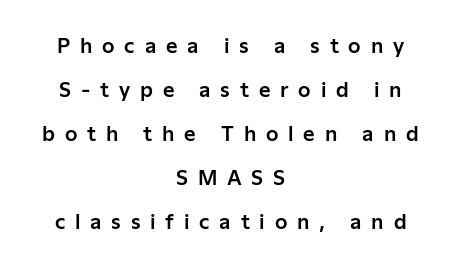
The image shows 20 px text type, upright; set centered, loose line spacing (2.2x), unusually wide letter spacing (+0.49 em), not underlined.
